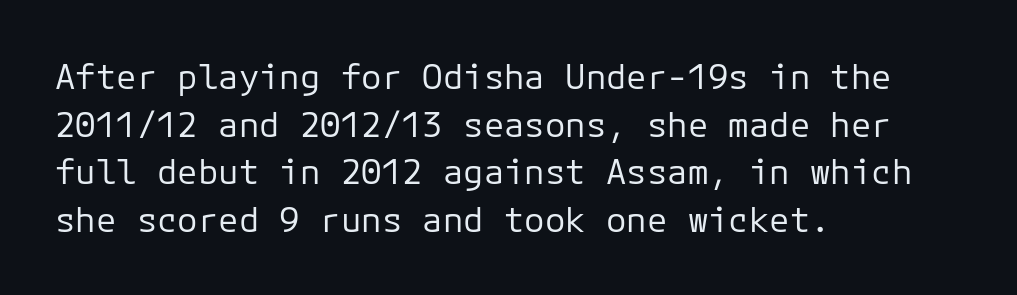
The font's upright variant was chosen for this text. Decoration check: the copy has no underline. Horizontal bands of white between lines are of average thickness. There is no visible air inserted between adjacent glyphs.
